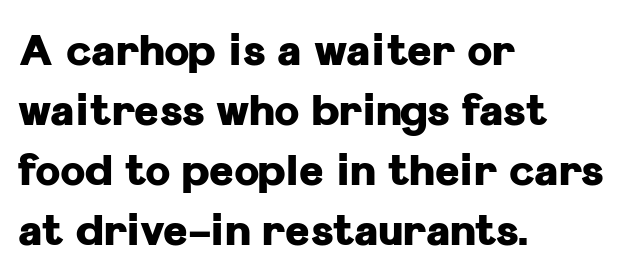
Q: Is the text bold? A: Yes.
Q: Is the text italic (slanted)? A: No, it is upright.
Q: Is the typeface a serif or a sans-serif typeface? A: Sans-serif.
Q: Is the text underlined? A: No.
Q: How is the paragraph aligned? A: Left-aligned.
Q: Is the spacing between letters normal or unusually wide? A: Normal.
Q: Is the spacing between lines tight, normal or loose? A: Normal.
Q: Width (condensed, normal, or wide)? A: Normal.
Q: Stroke contrast? A: Low.
Q: x-height? A: Medium.
Q: Monospaced? A: No.
